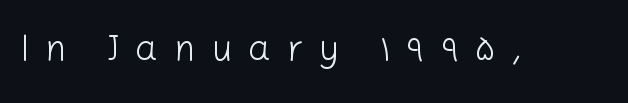
The image shows 36 px light sans-serif type, upright; set unusually wide letter spacing (+0.44 em), not underlined; low stroke contrast and a medium x-height.
